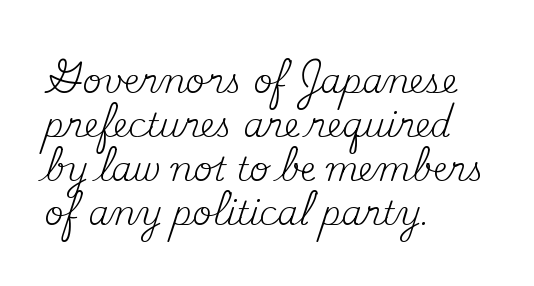
There is no visible air inserted between adjacent glyphs. The string is rendered with underlining switched off. This sample uses a serif face.
